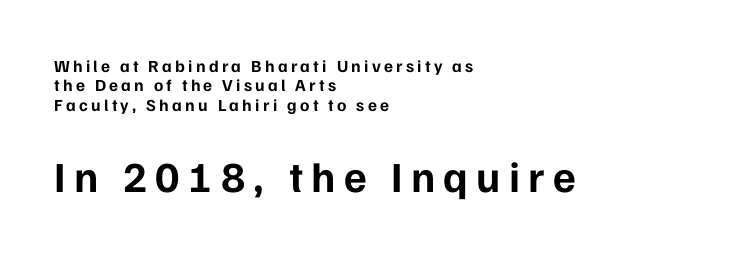
Spacing verdict: proportional, widths tailored to each character. This rendering uses left alignment, leaving the right contour irregular. The second block has been scaled up relative to the first. Line spacing here is tight.
